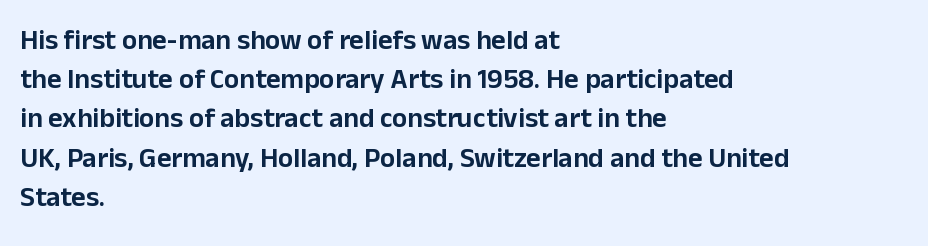
Q: Is the text italic (slanted)? A: No, it is upright.
Q: Is the typeface a serif or a sans-serif typeface? A: Sans-serif.
Q: Is the text underlined? A: No.
Q: How is the paragraph aligned? A: Left-aligned.
Q: Is the spacing between letters normal or unusually wide? A: Normal.
Q: Is the spacing between lines tight, normal or loose? A: Normal.
Q: Width (condensed, normal, or wide)? A: Normal.
Q: Stroke contrast? A: Low.
Q: x-height? A: Medium.
Q: Monospaced? A: No.
